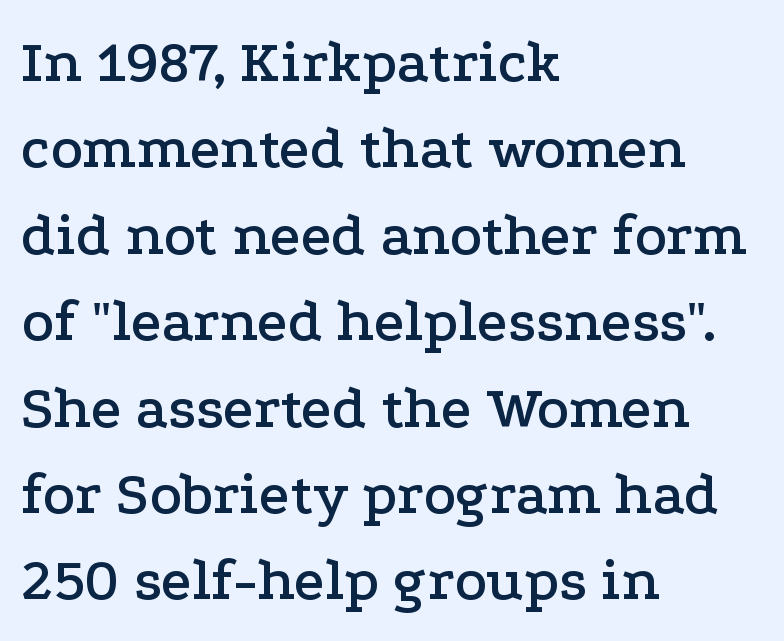
Q: Is the text italic (slanted)? A: No, it is upright.
Q: Is the typeface a serif or a sans-serif typeface? A: Serif.
Q: Is the text underlined? A: No.
Q: How is the paragraph aligned? A: Left-aligned.
Q: Is the spacing between letters normal or unusually wide? A: Normal.
Q: Is the spacing between lines tight, normal or loose? A: Normal.
Q: Width (condensed, normal, or wide)? A: Wide.
Q: Stroke contrast? A: Low.
Q: x-height? A: Medium.
Q: Monospaced? A: No.
